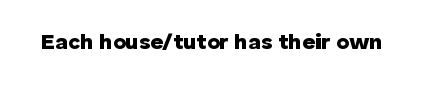
Q: Is the text bold? A: Yes.
Q: Is the text italic (slanted)? A: No, it is upright.
Q: Is the text underlined? A: No.
Q: Is the spacing between letters normal or unusually wide? A: Normal.
